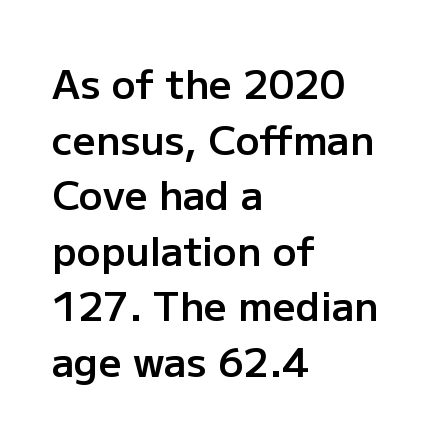
The image shows 40 px semibold sans-serif type, upright; set left-aligned, normal line spacing (1.39x), normal letter spacing, not underlined; low stroke contrast and a medium x-height.
